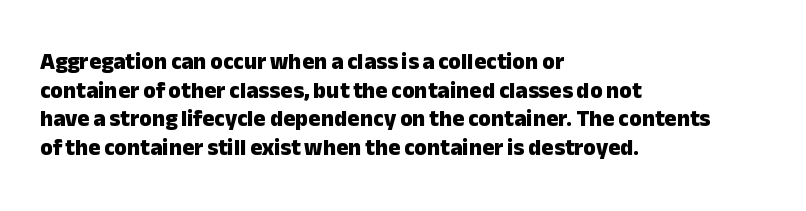
The image shows 23 px bold type, upright; set left-aligned, normal line spacing (1.25x), normal letter spacing, not underlined.
